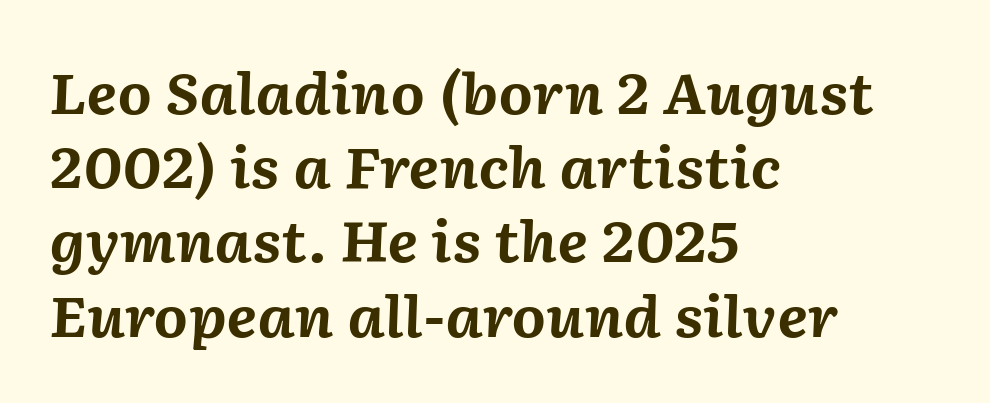
{"italic": "yes", "lean": "right", "slant_degrees": 2, "bold": "yes", "weight": "bold", "width": "normal", "stroke_contrast": "medium", "x_height": "medium", "monospaced": "no", "underline": "no", "align": "left", "line_spacing": "normal", "line_spacing_ratio": 1.35, "letter_spacing": "normal", "letter_spacing_em": 0.0, "glyph_px": 55}
